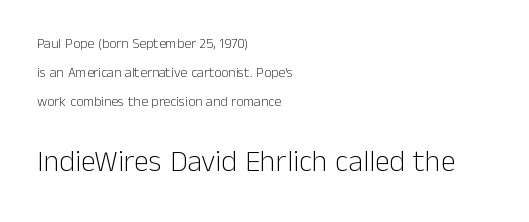
Q: Is the text bold? A: No.
Q: Is the text italic (slanted)? A: No, it is upright.
Q: Is the typeface a serif or a sans-serif typeface? A: Sans-serif.
Q: Is the text underlined? A: No.
Q: How is the paragraph aligned? A: Left-aligned.
Q: Is the spacing between letters normal or unusually wide? A: Normal.
Q: Is the spacing between lines tight, normal or loose? A: Loose.
Q: Which block of text is set in a larger size, the first (top) or the second (bottom)? A: The second (bottom) one.
Q: Width (condensed, normal, or wide)? A: Normal.
Q: Stroke contrast? A: Low.
Q: x-height? A: Medium.
Q: Monospaced? A: No.
